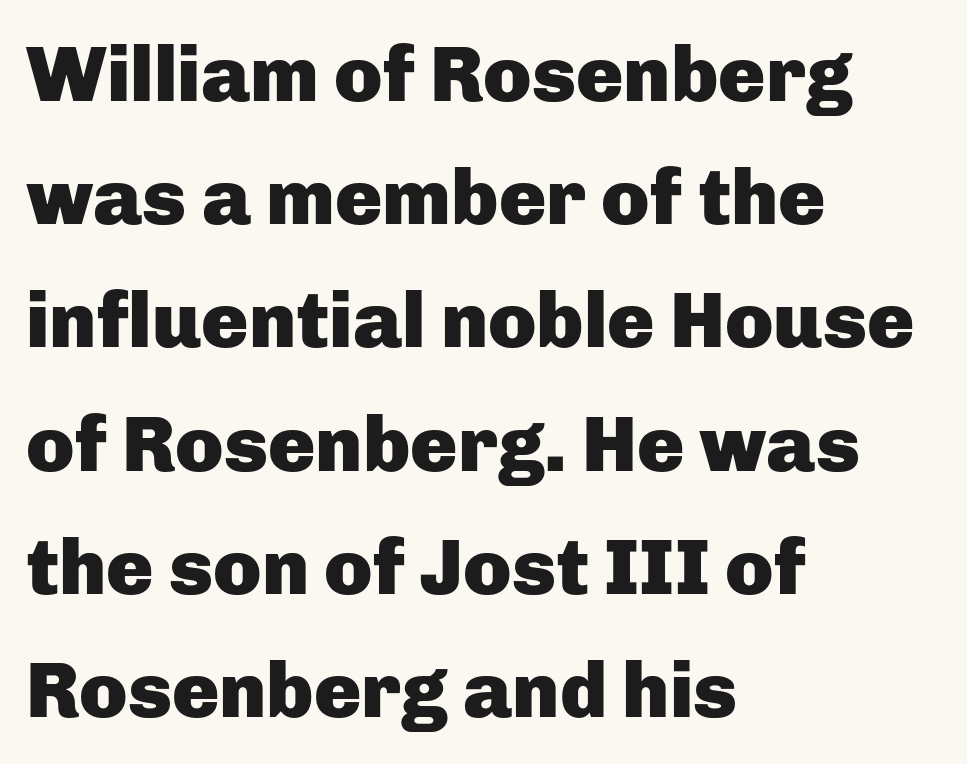
{"serif": "no", "italic": "no", "bold": "yes", "weight": "heavy", "width": "normal", "stroke_contrast": "low", "x_height": "medium", "monospaced": "no", "underline": "no", "align": "left", "line_spacing": "normal", "line_spacing_ratio": 1.56, "letter_spacing": "normal", "letter_spacing_em": 0.0, "glyph_px": 79}
